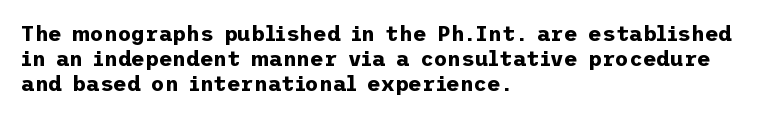
Q: Is the text bold? A: Yes.
Q: Is the text italic (slanted)? A: No, it is upright.
Q: Is the text underlined? A: No.
Q: How is the paragraph aligned? A: Left-aligned.
Q: Is the spacing between letters normal or unusually wide? A: Normal.
